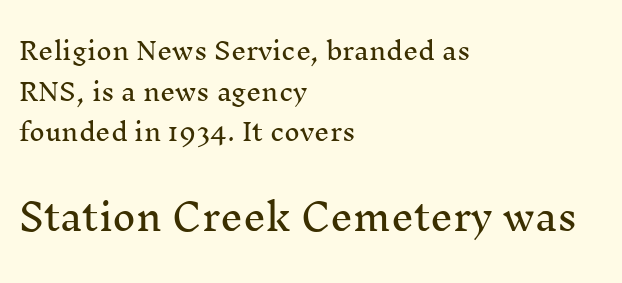
The image shows 36 px serif type, upright; set left-aligned, normal line spacing (1.69x), normal letter spacing, not underlined; the second (bottom) block is 1.5x larger; medium stroke contrast and a medium x-height.
